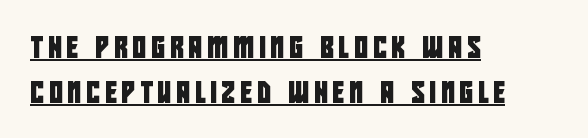
{"underline": "yes", "align": "left", "line_spacing": "loose", "line_spacing_ratio": 2.15, "letter_spacing": "wide", "letter_spacing_em": 0.24, "glyph_px": 21}
